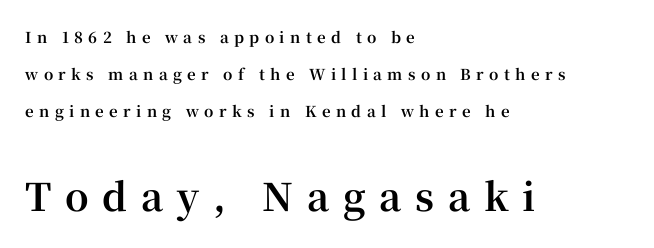
Weight check: bold — yes, fully. Each letter keeps its own natural width here, so spacing adapts to shape. Does the copy run flush right? No — it runs flush left. Does the type have serifs? Yes, each stem ends in a small foot.
